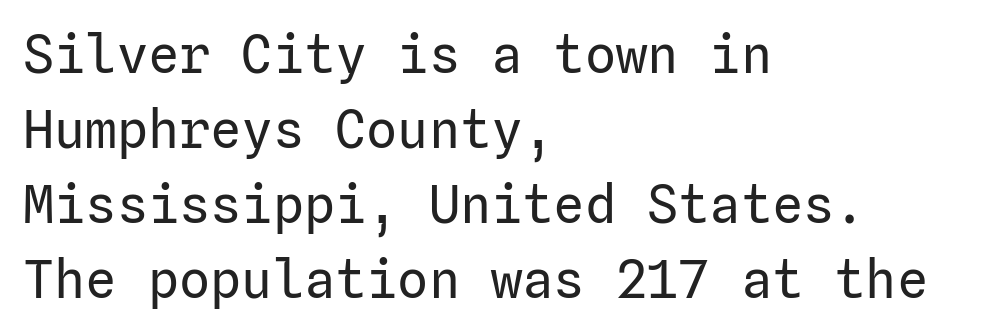
{"serif": "no", "italic": "no", "bold": "no", "weight": "regular", "width": "normal", "stroke_contrast": "low", "x_height": "medium", "underline": "no", "align": "left", "line_spacing": "normal", "line_spacing_ratio": 1.44, "letter_spacing": "normal", "letter_spacing_em": 0.0, "glyph_px": 52}
